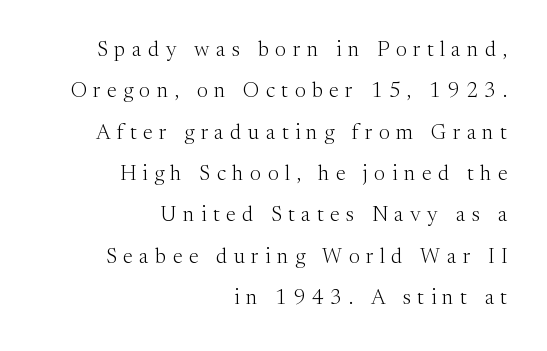
Q: Is the text bold? A: No.
Q: Is the text italic (slanted)? A: No, it is upright.
Q: Is the text underlined? A: No.
Q: How is the paragraph aligned? A: Right-aligned.
Q: Is the spacing between letters normal or unusually wide? A: Unusually wide.
Q: Is the spacing between lines tight, normal or loose? A: Loose.
